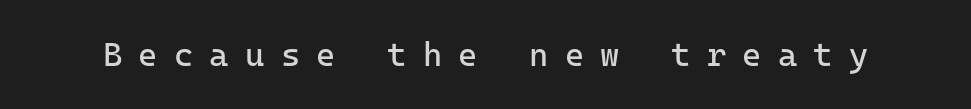
The image shows 33 px regular-weight sans-serif type, upright, monospaced; set unusually wide letter spacing (+0.49 em), not underlined; low stroke contrast and a medium x-height.
